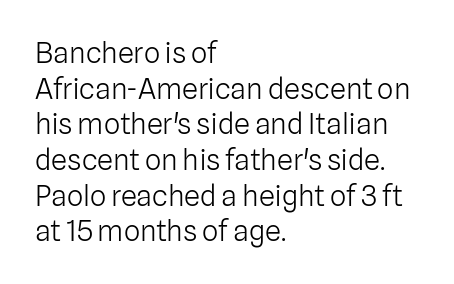
It's the straight-up-and-down kind of type. Lines of text with bare space underneath. Horizontal alignment here is leftward, the default for most running prose. Each letter keeps its own natural width here, so spacing adapts to shape. No feet cap the strokes, marking this as sans-serif type. The typesetting does not lean heavy: it is not bold.
